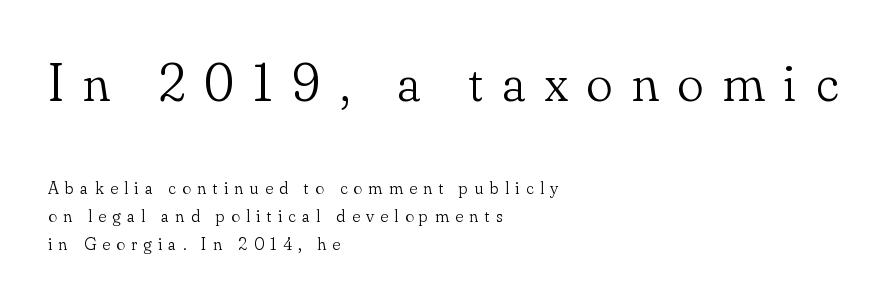
The image shows 54 px light serif type, upright; set left-aligned, normal line spacing (1.57x), unusually wide letter spacing (+0.36 em), not underlined; the first (top) block is 3.0x larger; low stroke contrast and a small x-height.
